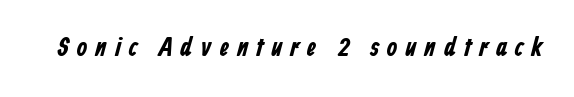
{"bold": "yes", "underline": "no", "letter_spacing": "wide", "letter_spacing_em": 0.3, "glyph_px": 27}
